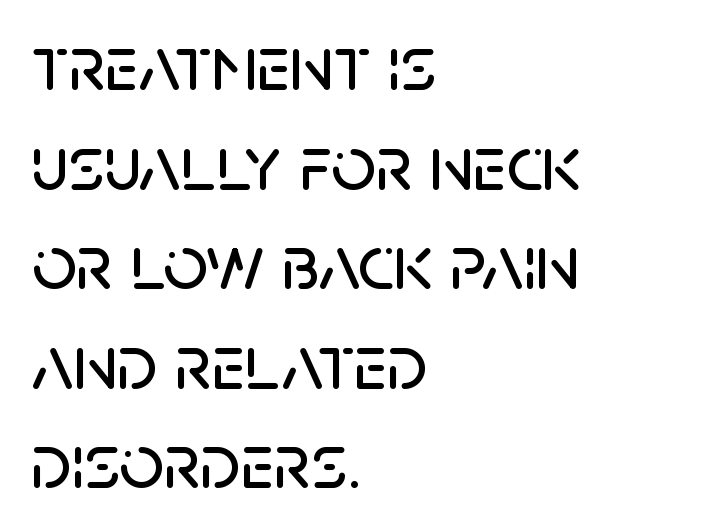
{"serif": "no", "italic": "no", "width": "normal", "stroke_contrast": "low", "x_height": "large", "monospaced": "no", "underline": "no", "align": "left", "line_spacing": "normal", "line_spacing_ratio": 1.26, "letter_spacing": "normal", "letter_spacing_em": 0.0, "glyph_px": 79}
